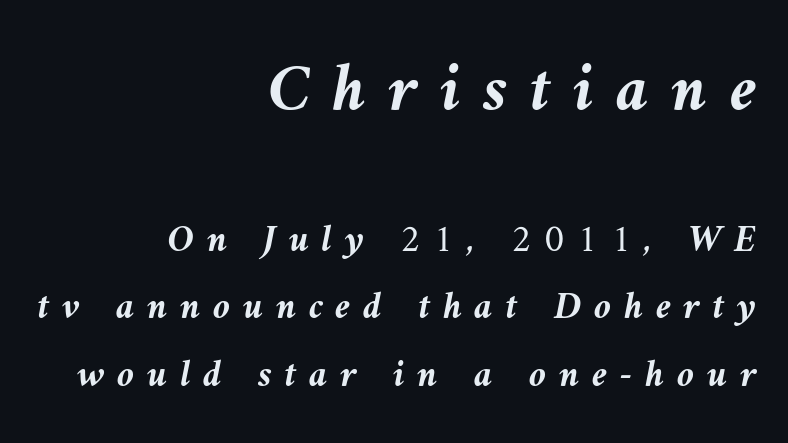
This is oblique type, the kind used for emphasis or titles. The gap between lines stays unmarked. Visually the block forms a straight wall on the right and a jagged coastline on the left. Of the two passages, the one on top uses the larger point size.
